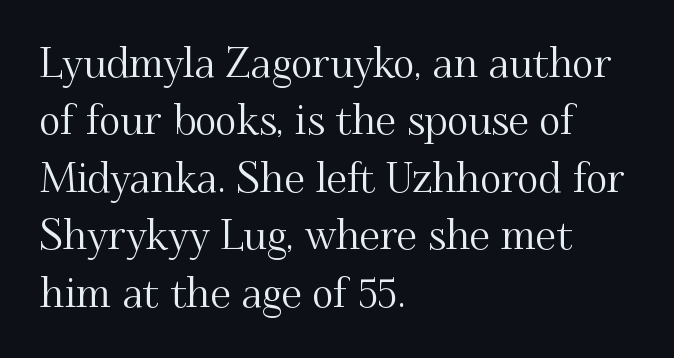
Q: Is the text italic (slanted)? A: No, it is upright.
Q: Is the typeface a serif or a sans-serif typeface? A: Serif.
Q: Is the text underlined? A: No.
Q: How is the paragraph aligned? A: Left-aligned.
Q: Is the spacing between letters normal or unusually wide? A: Normal.
Q: Is the spacing between lines tight, normal or loose? A: Normal.
Q: Width (condensed, normal, or wide)? A: Normal.
Q: Stroke contrast? A: Medium.
Q: x-height? A: Small.
Q: Monospaced? A: No.
